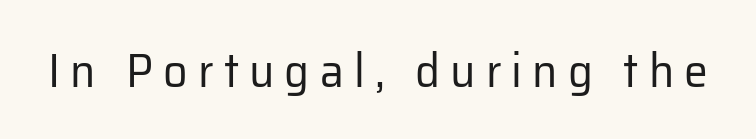
{"serif": "no", "italic": "no", "bold": "no", "weight": "regular", "width": "normal", "stroke_contrast": "low", "x_height": "medium", "monospaced": "no", "underline": "no", "letter_spacing": "wide", "letter_spacing_em": 0.21, "glyph_px": 48}
